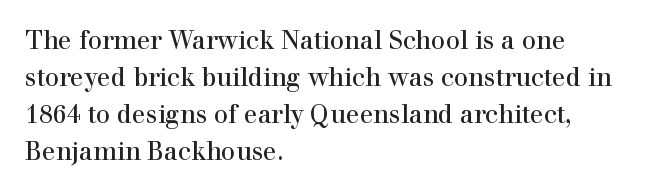
{"italic": "no", "bold": "no", "underline": "no", "align": "left", "line_spacing": "normal", "line_spacing_ratio": 1.48, "letter_spacing": "normal", "letter_spacing_em": 0.0, "glyph_px": 25}
